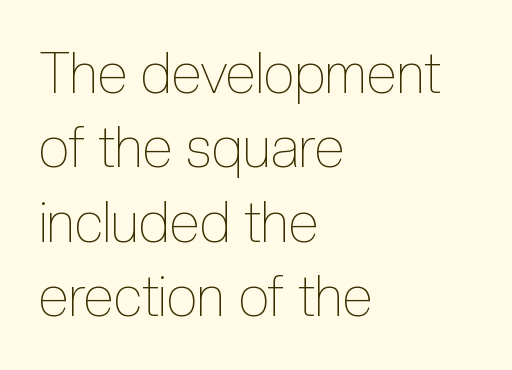
The letters advance in unequal steps, a hallmark of proportional type. In CSS terms this would be text-align: left. The lettering holds an erect, upright posture throughout. Inter-character spacing is left at the font's built-in metrics. Summary of weight: not heavy and not bold. Rule under the text: the space is simply empty.
